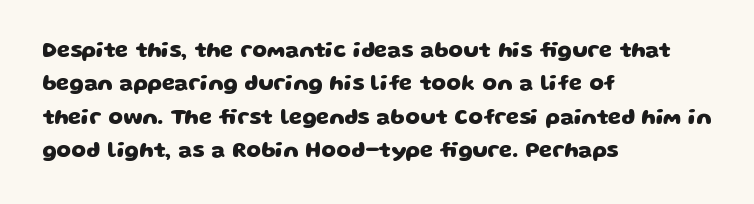
The image shows 21 px bold type; set left-aligned, normal line spacing (1.59x), normal letter spacing, not underlined.
